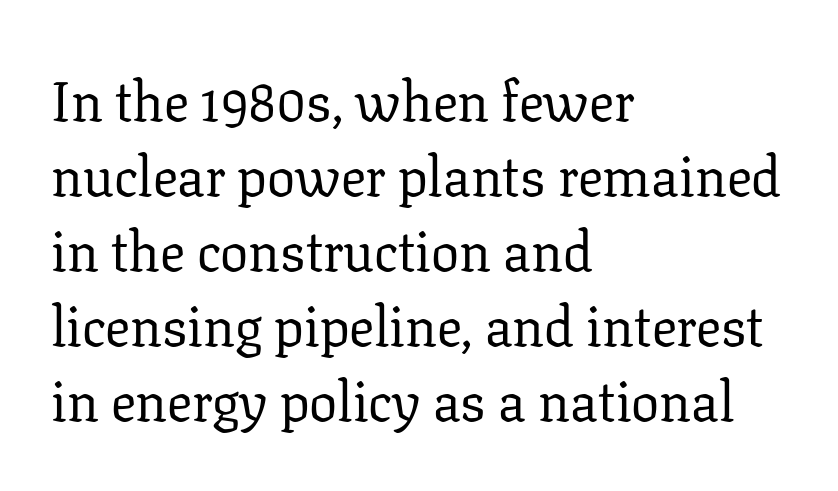
Q: Is the text bold? A: No.
Q: Is the text italic (slanted)? A: No, it is upright.
Q: Is the typeface a serif or a sans-serif typeface? A: Serif.
Q: Is the text underlined? A: No.
Q: How is the paragraph aligned? A: Left-aligned.
Q: Is the spacing between letters normal or unusually wide? A: Normal.
Q: Is the spacing between lines tight, normal or loose? A: Normal.
Q: Width (condensed, normal, or wide)? A: Normal.
Q: Stroke contrast? A: Low.
Q: x-height? A: Medium.
Q: Monospaced? A: No.
